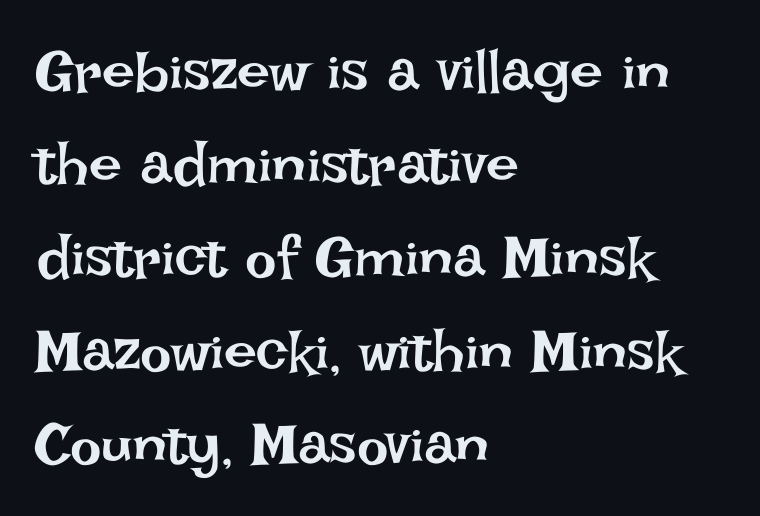
The image shows 59 px regular-weight type, upright; set left-aligned, normal line spacing (1.58x), normal letter spacing, not underlined; low stroke contrast and a large x-height.
